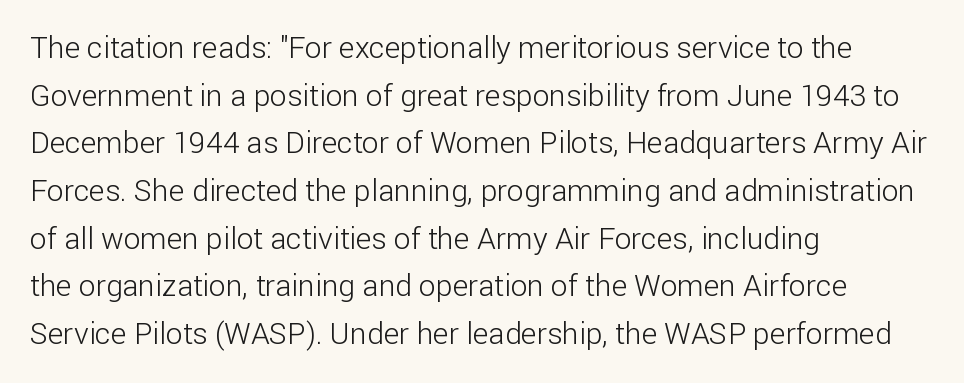
Q: Is the text bold? A: No.
Q: Is the text italic (slanted)? A: No, it is upright.
Q: Is the typeface a serif or a sans-serif typeface? A: Sans-serif.
Q: Is the text underlined? A: No.
Q: How is the paragraph aligned? A: Left-aligned.
Q: Is the spacing between letters normal or unusually wide? A: Normal.
Q: Is the spacing between lines tight, normal or loose? A: Normal.
Q: Width (condensed, normal, or wide)? A: Normal.
Q: Stroke contrast? A: Low.
Q: x-height? A: Medium.
Q: Monospaced? A: No.
